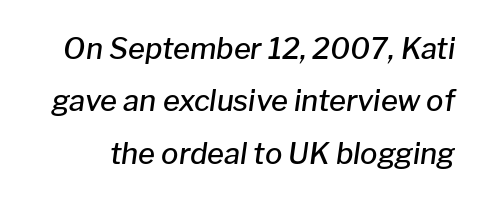
{"italic": "yes", "lean": "right", "slant_degrees": 8, "bold": "semi", "weight": "semibold", "width": "normal", "stroke_contrast": "low", "x_height": "medium", "monospaced": "no", "underline": "no", "line_spacing_ratio": 1.81, "letter_spacing": "normal", "letter_spacing_em": 0.0, "glyph_px": 29}
